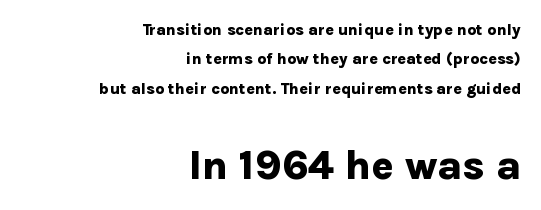
Descenders are the only things crossing below the line. Typeset ragged left — the right edge is the straight one. Unlike a traditional serif, this face leaves its strokes unadorned. Heavy, bold letterforms. Two sizes are in play, and the larger belongs to the second block.
